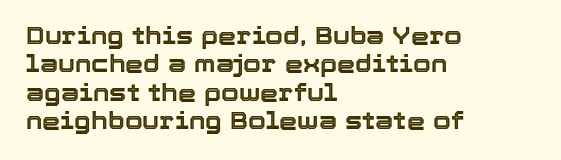
The image shows 23 px text type, upright; set left-aligned, line spacing 1.23x, normal letter spacing, not underlined.
